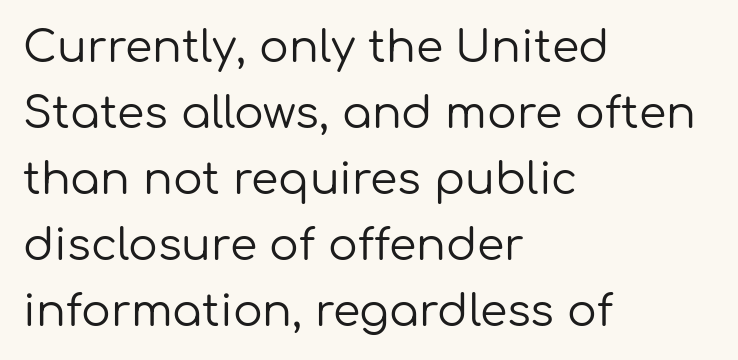
Q: Is the text bold? A: No.
Q: Is the text italic (slanted)? A: No, it is upright.
Q: Is the typeface a serif or a sans-serif typeface? A: Sans-serif.
Q: Is the text underlined? A: No.
Q: How is the paragraph aligned? A: Left-aligned.
Q: Is the spacing between letters normal or unusually wide? A: Normal.
Q: Is the spacing between lines tight, normal or loose? A: Normal.
Q: Width (condensed, normal, or wide)? A: Normal.
Q: Stroke contrast? A: Low.
Q: x-height? A: Medium.
Q: Monospaced? A: No.
